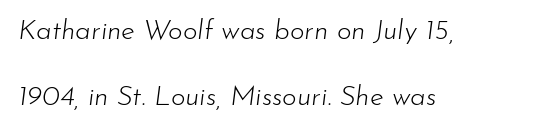
{"italic": "yes", "lean": "right", "slant_degrees": 7, "bold": "no", "weight": "light", "width": "normal", "stroke_contrast": "low", "x_height": "small", "monospaced": "no", "underline": "no", "align": "left", "line_spacing": "loose", "line_spacing_ratio": 2.36, "letter_spacing": "normal", "letter_spacing_em": 0.0, "glyph_px": 28}
